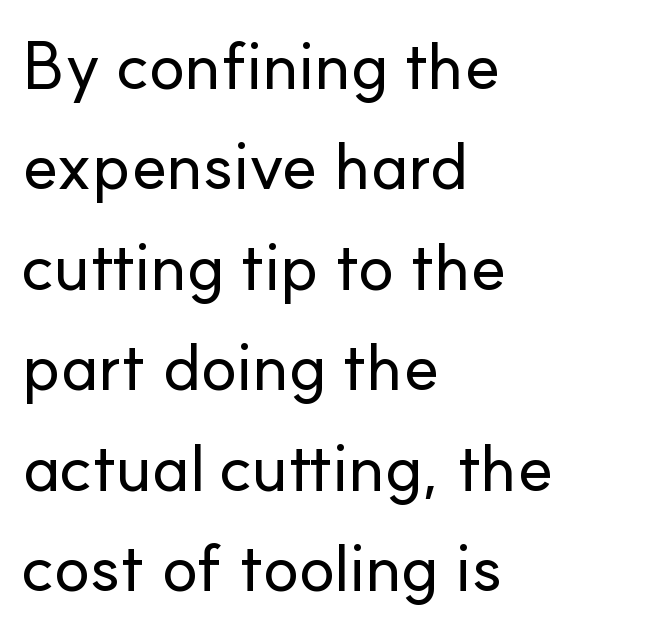
In terms of leading, this rendering sits right in the middle. The type sits square on the baseline with zero lean. Horizontal alignment here is leftward, the default for most running prose. Underline: absent.
